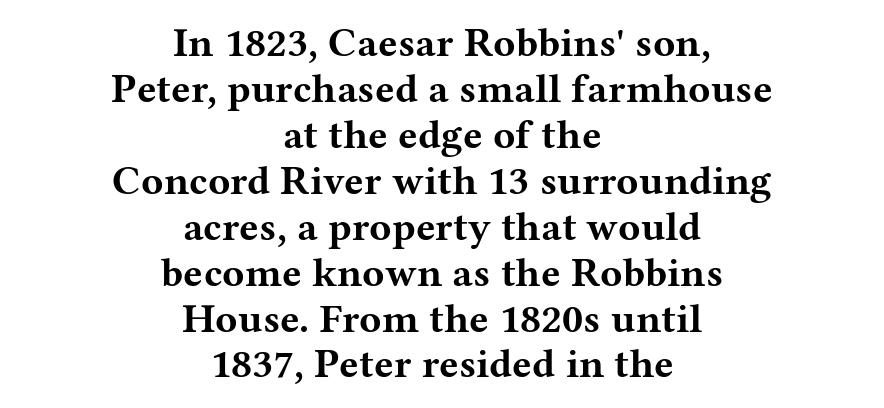
The passage is arranged like a title page — every line centered. Check under the words: just untouched page. Strokes here are thick enough to call this a true bold. Looks like regular typesetting: each glyph gets only the width it needs. The gaps between neighbouring characters are ordinary and unremarkable. Unlike italic type, these characters show no tilt at all.
